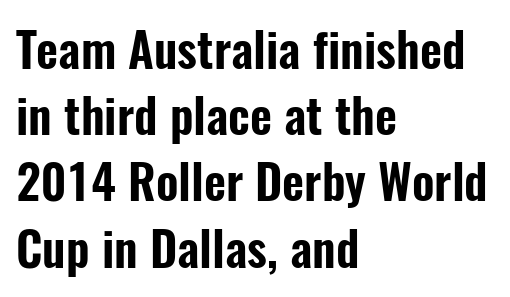
The image shows 48 px condensed sans-serif type, upright; set left-aligned, normal line spacing (1.38x), normal letter spacing, not underlined; low stroke contrast and a medium x-height.
